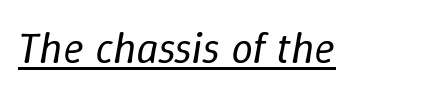
A typesetter would call this zero additional tracking. Weight: regular or lighter. Every character sits at an angle, as italics do. A continuous stroke trails under the words, as in a hyperlink. The face used here is proportionally spaced, like ordinary book or web type.
